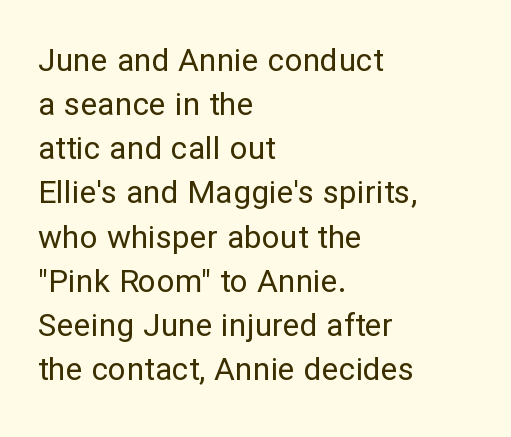
Words appear dense and cohesive because spacing is normal. Bold? No — there's no thickening of the strokes. Ordinary non-slanted type is in use. A typesetter would call this leading conventional body-copy spacing. The passage shown is typed in a proportional face where columns would drift. Type style note: lacks serifs.
